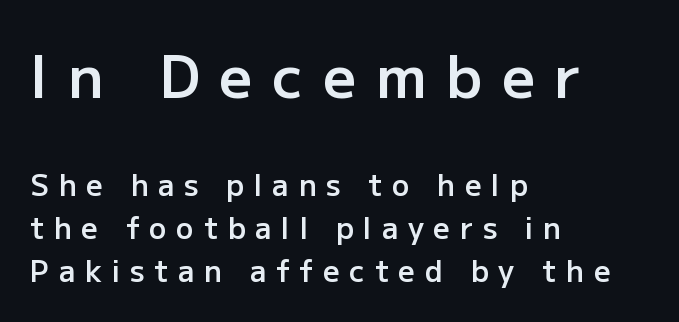
The image shows 58 px semibold sans-serif type, upright; set left-aligned, normal line spacing (1.48x), unusually wide letter spacing (+0.34 em), not underlined; the first (top) block is 2.0x larger; low stroke contrast and a medium x-height.
